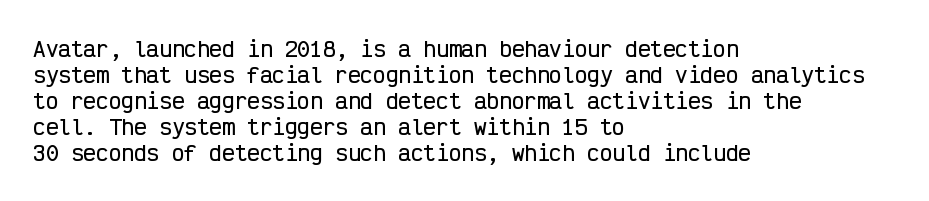
Q: Is the text italic (slanted)? A: No, it is upright.
Q: Is the text underlined? A: No.
Q: How is the paragraph aligned? A: Left-aligned.
Q: Is the spacing between letters normal or unusually wide? A: Normal.
